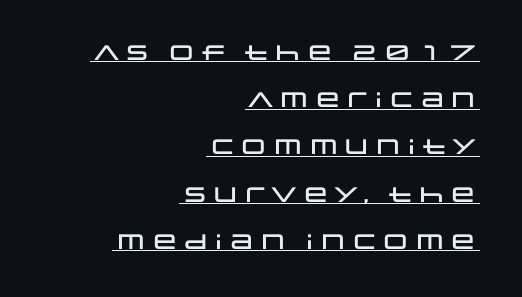
Words appear dense and cohesive because spacing is normal. Widely set lines give the paragraph a tall, airy silhouette. This sample uses an upright cut, with every glyph sitting square on the baseline. Underlining? Definitely there. The paragraph has a hard right edge and a soft left edge.
